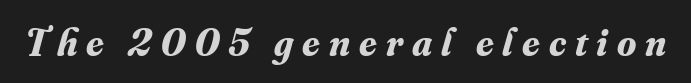
The image shows 39 px bold serif type, italic (leaning right); set unusually wide letter spacing (+0.23 em), not underlined; medium stroke contrast and a small x-height.
